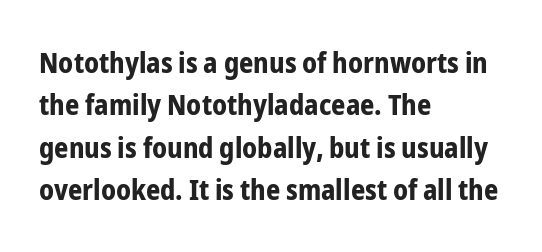
{"serif": "no", "italic": "no", "bold": "yes", "weight": "bold", "width": "condensed", "stroke_contrast": "low", "x_height": "medium", "monospaced": "no", "underline": "no", "align": "left", "line_spacing": "normal", "line_spacing_ratio": 1.51, "letter_spacing": "normal", "letter_spacing_em": 0.0, "glyph_px": 28}
